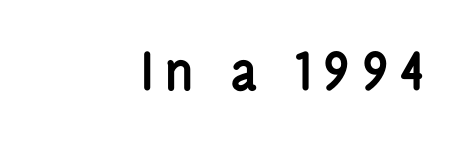
The image shows 51 px semibold, condensed sans-serif type, upright; set unusually wide letter spacing (+0.23 em), not underlined; low stroke contrast and a medium x-height.
